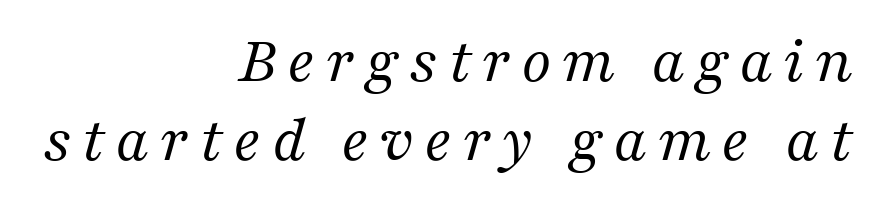
The rendering uses natural spacing where letterforms have individual widths. No chunkiness to these letters — they're not bold. You can tell from the footed stems that serif type was used. The setting favours the right margin, as signatures and pull-quotes sometimes do. Quick note: underline off.
